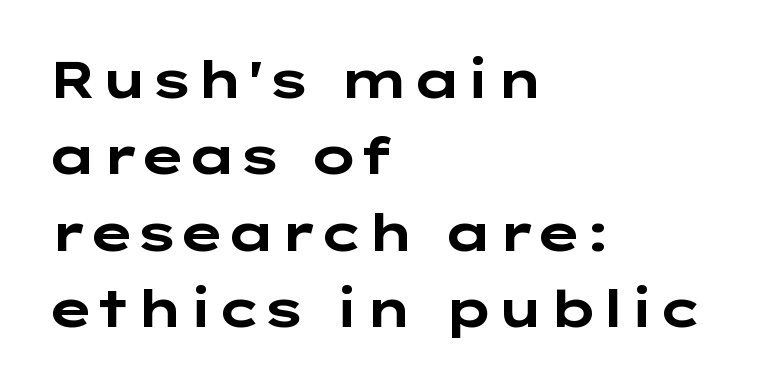
The image shows 51 px bold, wide sans-serif type, upright; set left-aligned, normal line spacing (1.5x), normal letter spacing, not underlined; low stroke contrast and a medium x-height.
